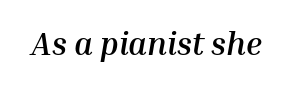
The gaps between neighbouring characters are ordinary and unremarkable. The rendering uses a bold face; every stroke is thick and dark. Character widths vary here, with narrow letters taking less room than wide ones. Just letters on the line, the space beneath them empty. The glyphs look as if they've been sheared to an angle.
